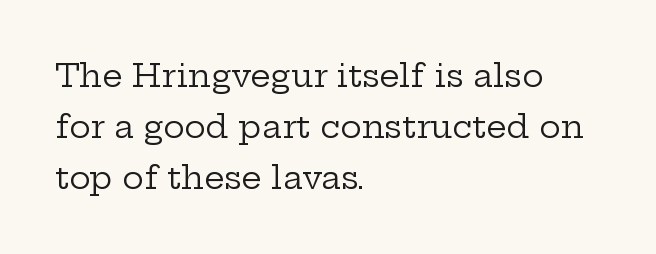
The image shows 32 px regular-weight, wide serif type, upright; set left-aligned, normal line spacing (1.6x), normal letter spacing, not underlined; low stroke contrast and a medium x-height.
